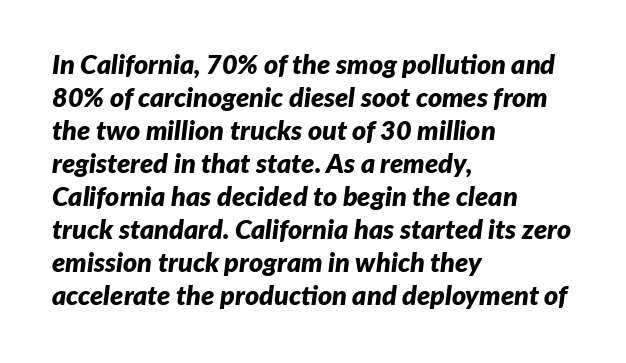
Q: Is the text bold? A: Yes.
Q: Is the text italic (slanted)? A: Yes, it leans right by about 7 degrees.
Q: Is the text underlined? A: No.
Q: How is the paragraph aligned? A: Left-aligned.
Q: Is the spacing between letters normal or unusually wide? A: Normal.
